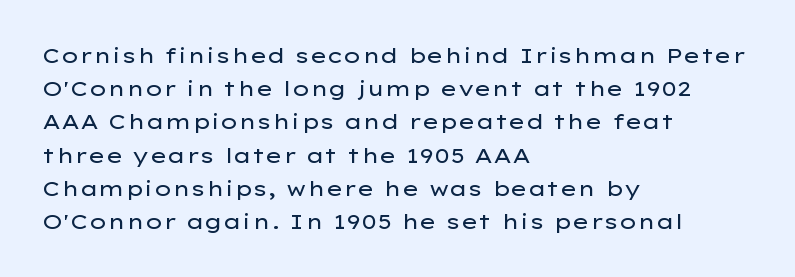
The face looks like a standard text weight, possibly lighter. Short and long lines alike share a common starting point at left. Vertically, the passage feels balanced, rows spaced as you'd expect. A bare baseline throughout the passage. Here the glyphs are tracked normally, forming tight word shapes.
